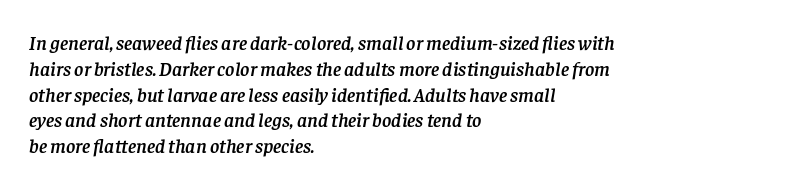
Q: Is the text italic (slanted)? A: Yes, it leans right by about 8 degrees.
Q: Is the text underlined? A: No.
Q: How is the paragraph aligned? A: Left-aligned.
Q: Is the spacing between letters normal or unusually wide? A: Normal.
Q: Is the spacing between lines tight, normal or loose? A: Normal.
